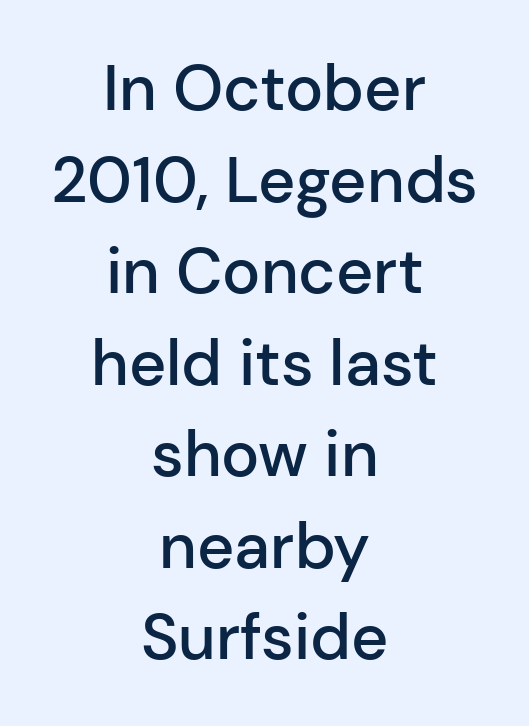
Short and long lines alike share a common midpoint. The letters stand upright; this is a roman face. The face used here is proportionally spaced, like ordinary book or web type. Baseline-to-baseline distance is the conventional proportion of letter height.
